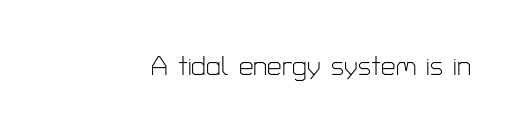
The image shows 26 px text type, upright; set normal letter spacing, not underlined.
